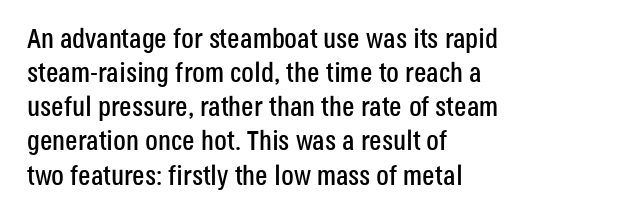
{"serif": "no", "italic": "no", "width": "condensed", "stroke_contrast": "low", "x_height": "large", "monospaced": "no", "underline": "no", "align": "left", "line_spacing_ratio": 1.22, "letter_spacing": "normal", "letter_spacing_em": 0.0, "glyph_px": 28}
